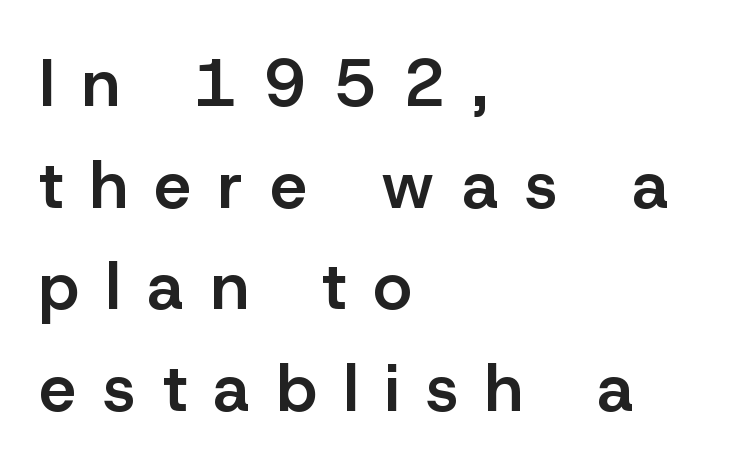
Q: Is the text bold? A: Semi-bold.
Q: Is the text italic (slanted)? A: No, it is upright.
Q: Is the typeface a serif or a sans-serif typeface? A: Sans-serif.
Q: Is the text underlined? A: No.
Q: How is the paragraph aligned? A: Left-aligned.
Q: Is the spacing between letters normal or unusually wide? A: Unusually wide.
Q: Is the spacing between lines tight, normal or loose? A: Normal.
Q: Width (condensed, normal, or wide)? A: Normal.
Q: Stroke contrast? A: Low.
Q: x-height? A: Medium.
Q: Monospaced? A: No.
